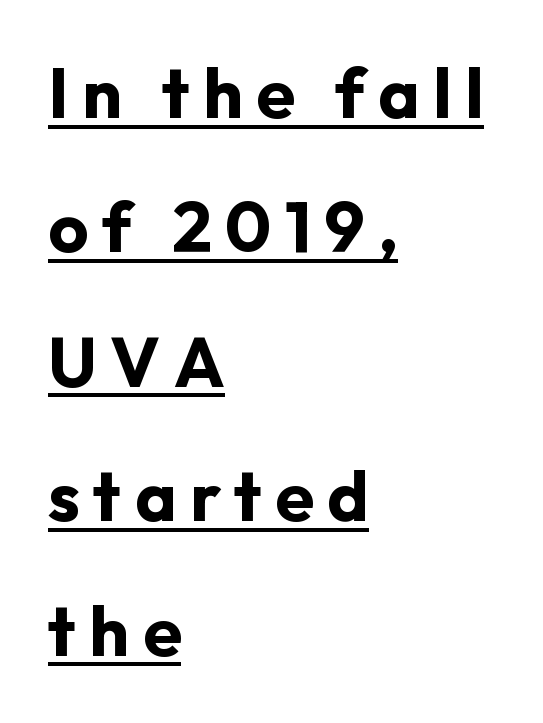
Looks like someone drew a line under every word here. Does the type have serifs? No, each stem ends abruptly. This sample has the flowing, uneven cadence of proportional lettering. Leading: increased. If you drew a ruler down the left edge, every line would touch it. These words are printed bold, with thick strokes throughout.
